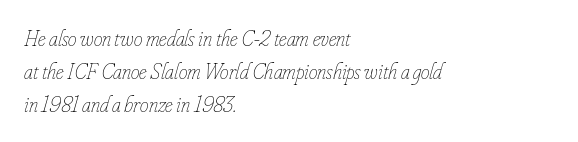
Q: Is the text bold? A: No.
Q: Is the text italic (slanted)? A: Yes, it leans right by about 16 degrees.
Q: Is the text underlined? A: No.
Q: How is the paragraph aligned? A: Left-aligned.
Q: Is the spacing between letters normal or unusually wide? A: Normal.
Q: Is the spacing between lines tight, normal or loose? A: Normal.
